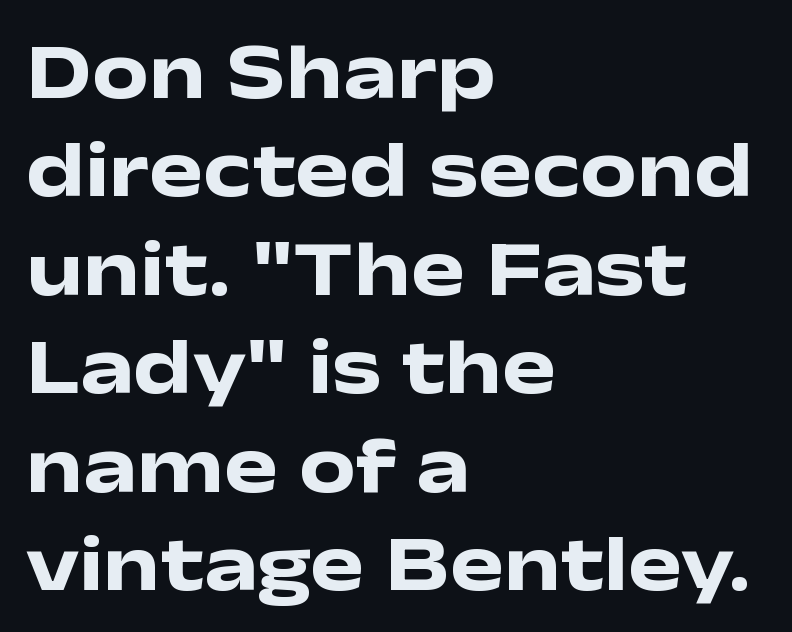
{"serif": "no", "italic": "no", "bold": "yes", "weight": "heavy", "width": "wide", "stroke_contrast": "low", "x_height": "medium", "monospaced": "no", "underline": "no", "align": "left", "line_spacing_ratio": 1.23, "letter_spacing": "normal", "letter_spacing_em": 0.0, "glyph_px": 80}
